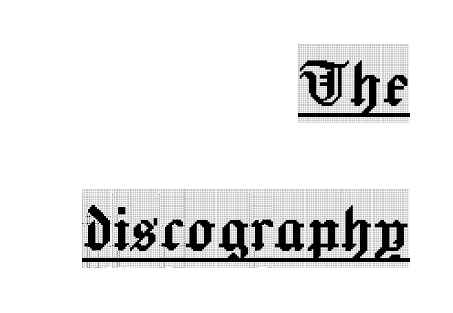
A typesetter would label this face a serif. This is roman type, the default non-slanted kind. The setting favours the right margin, as signatures and pull-quotes sometimes do. The line texture is even and compact thanks to regular tracking.
